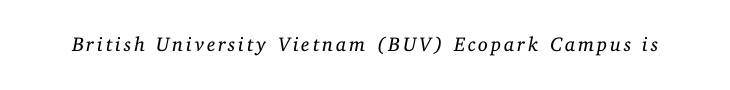
The image shows 20 px text type, italic (leaning right); set not underlined.
